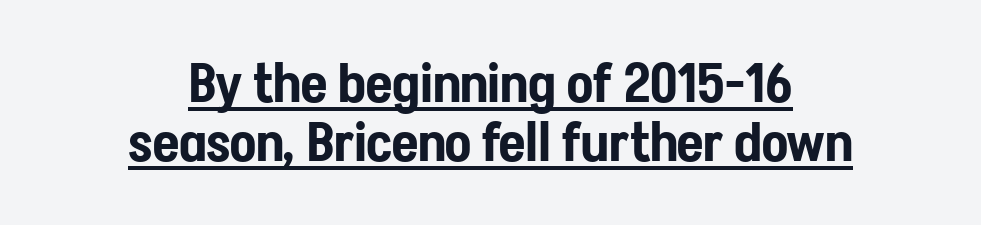
Q: Is the text italic (slanted)? A: No, it is upright.
Q: Is the typeface a serif or a sans-serif typeface? A: Sans-serif.
Q: Is the text underlined? A: Yes.
Q: How is the paragraph aligned? A: Centered.
Q: Is the spacing between letters normal or unusually wide? A: Normal.
Q: Is the spacing between lines tight, normal or loose? A: Tight.
Q: Width (condensed, normal, or wide)? A: Condensed.
Q: Stroke contrast? A: Low.
Q: x-height? A: Medium.
Q: Monospaced? A: No.
